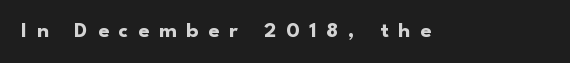
The image shows 22 px bold type, upright; set unusually wide letter spacing (+0.45 em), not underlined.
